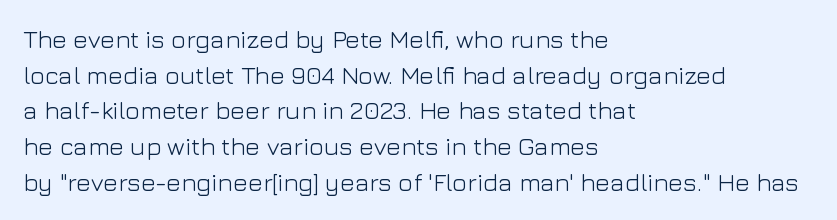
No word sits above an underline. These lines stack with their left ends in a neat column. The line-height multiplier appears to be the usual default. Ordinary non-slanted type is in use. Students, note that the glyphs here touch the page at normal intervals.
